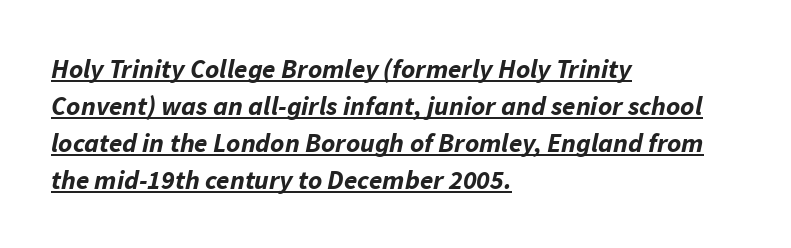
The image shows 27 px bold type, italic (leaning right); set left-aligned, normal line spacing (1.37x), normal letter spacing, underlined.
